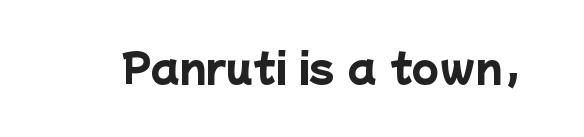
The string is rendered with underlining switched off. Plenty of ink on the page — the face is bold. Do the characters align in a grid? No, the font is proportional. There is no visible air inserted between adjacent glyphs. Font category for this specimen: sans-serif.
